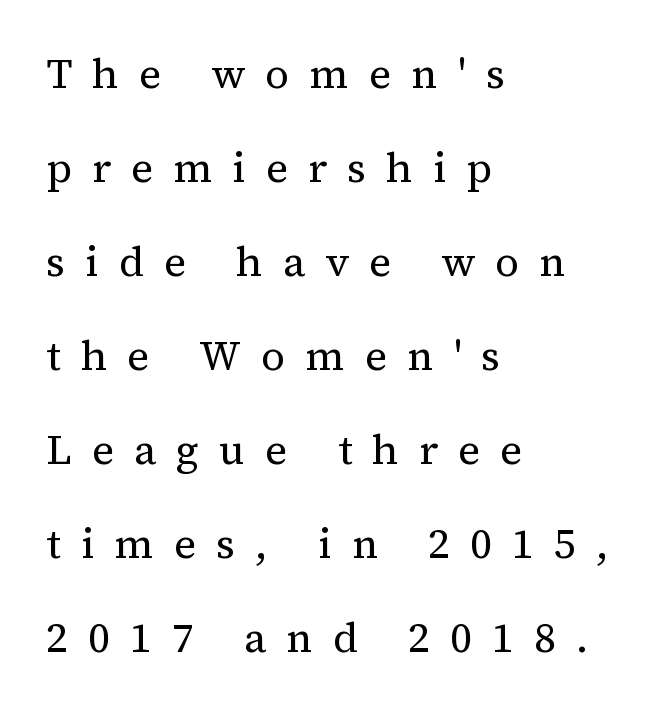
{"serif": "yes", "italic": "no", "bold": "no", "weight": "regular", "width": "normal", "stroke_contrast": "medium", "x_height": "medium", "monospaced": "no", "underline": "no", "align": "left", "line_spacing": "loose", "line_spacing_ratio": 2.24, "letter_spacing": "wide", "letter_spacing_em": 0.48, "glyph_px": 42}
